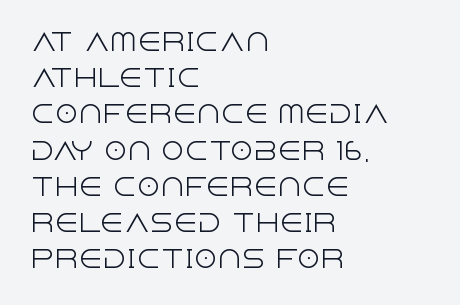
The image shows 24 px text type, upright; set left-aligned, normal line spacing (1.51x), normal letter spacing, not underlined.
